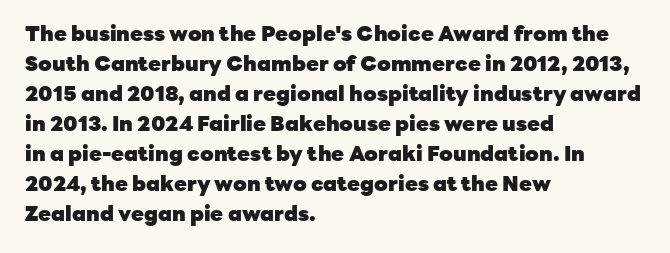
The font's upright variant was chosen for this text. These lines keep a tight, regular rhythm from letter to letter. Notice how thick the strokes are: this is what a full bold looks like. These lines sit exactly where default settings would place them.
